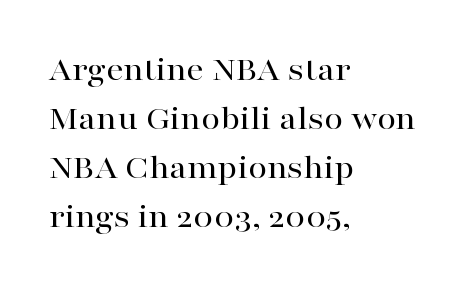
A typesetter would call this zero additional tracking. Type style note: has serifs. Check under the words: just untouched page. Do the characters align in a grid? No, the font is proportional. Unlike italic type, these characters show no tilt at all. One glance says typical: line gaps are just what's usual.
